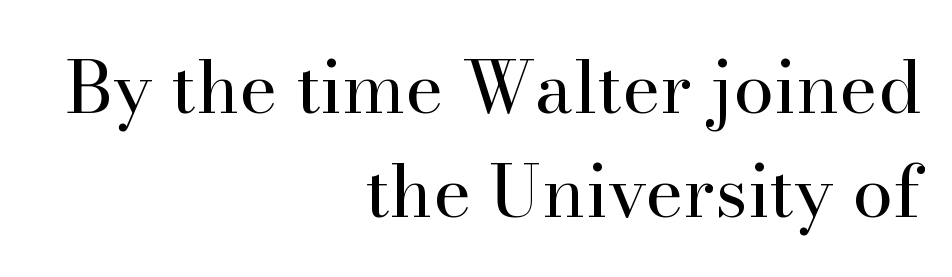
The image shows 73 px regular-weight serif type, upright; set right-aligned, normal line spacing (1.42x), normal letter spacing, not underlined; high stroke contrast and a small x-height.
